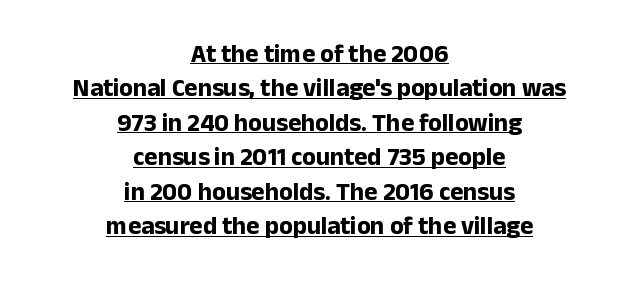
The image shows 25 px bold type, upright; set centered, normal line spacing (1.38x), normal letter spacing, underlined.
